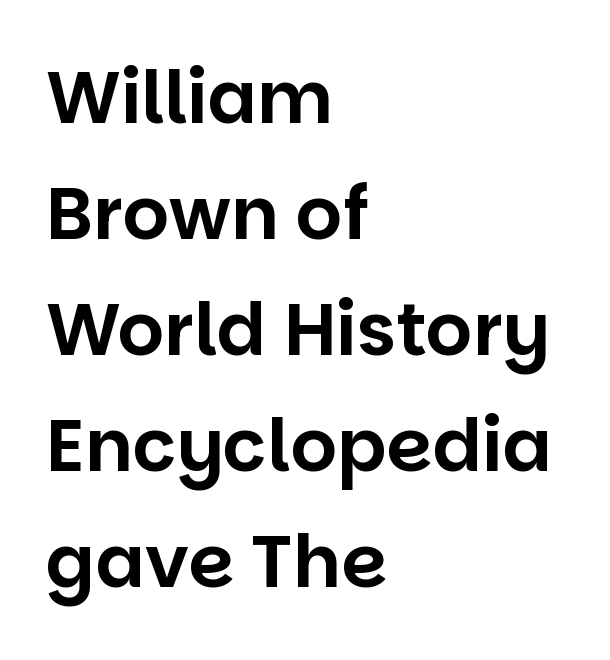
The passage shown is typed in a proportional face where columns would drift. Type without underlining. In terms of letterspacing, this is plain default setting. I'd call this a sans setting — the letters go barefoot. Italic: no, the glyphs are upright roman. All the whitespace from short lines collects on the right.
